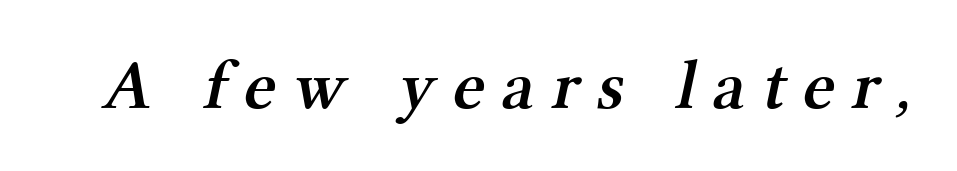
The image shows 69 px semibold serif type; set unusually wide letter spacing (+0.25 em), not underlined; medium stroke contrast and a medium x-height.
